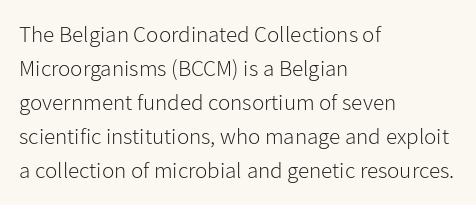
Q: Is the text bold? A: No.
Q: Is the text italic (slanted)? A: No, it is upright.
Q: Is the text underlined? A: No.
Q: How is the paragraph aligned? A: Left-aligned.
Q: Is the spacing between letters normal or unusually wide? A: Normal.
Q: Is the spacing between lines tight, normal or loose? A: Normal.
